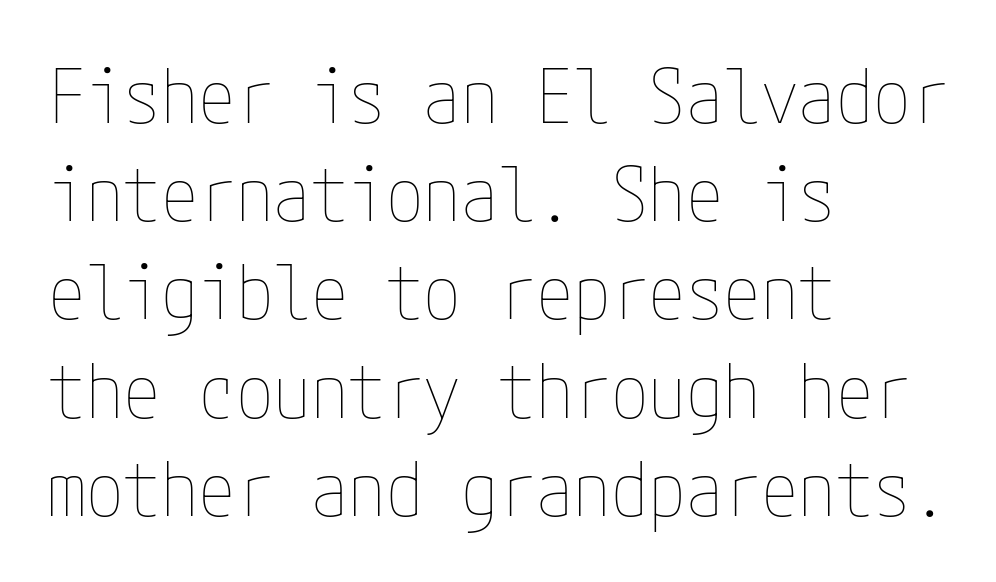
{"italic": "no", "bold": "no", "weight": "thin", "width": "condensed", "stroke_contrast": "low", "x_height": "medium", "underline": "no", "align": "left", "line_spacing": "normal", "line_spacing_ratio": 1.31, "letter_spacing": "normal", "letter_spacing_em": 0.0, "glyph_px": 75}
